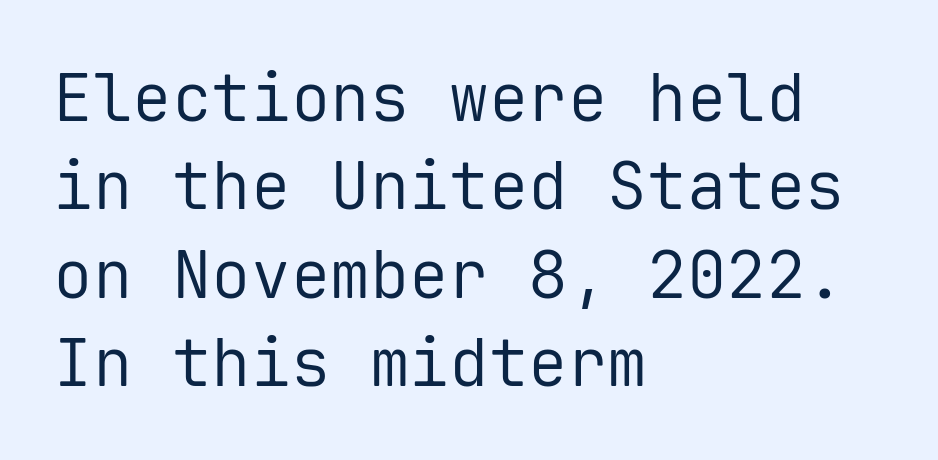
The image shows 66 px regular-weight sans-serif type, upright, monospaced; set left-aligned, normal line spacing (1.34x), normal letter spacing, not underlined; low stroke contrast and a medium x-height.
